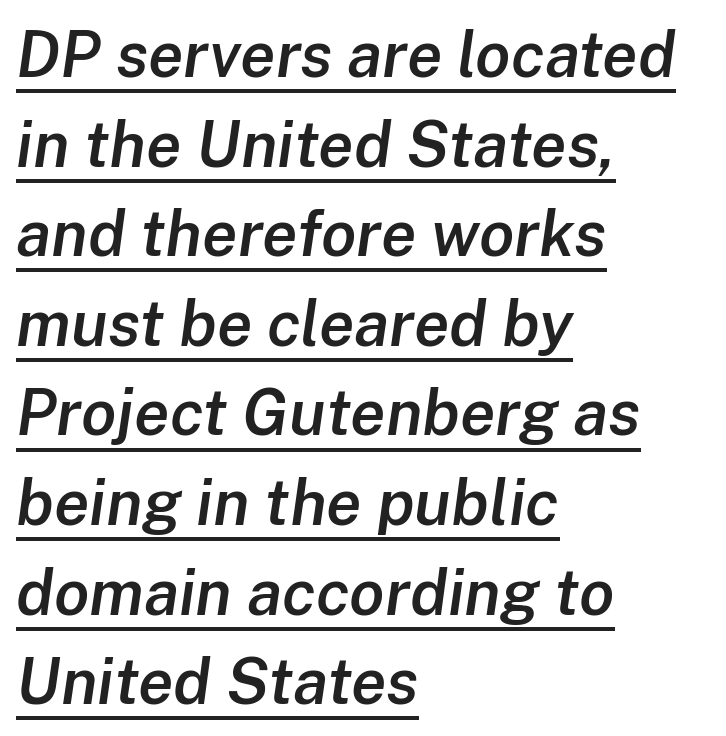
{"italic": "yes", "lean": "right", "slant_degrees": 8, "bold": "semi", "weight": "semibold", "width": "normal", "stroke_contrast": "low", "x_height": "medium", "monospaced": "no", "underline": "yes", "align": "left", "line_spacing": "normal", "line_spacing_ratio": 1.4, "letter_spacing": "normal", "letter_spacing_em": 0.0, "glyph_px": 64}
